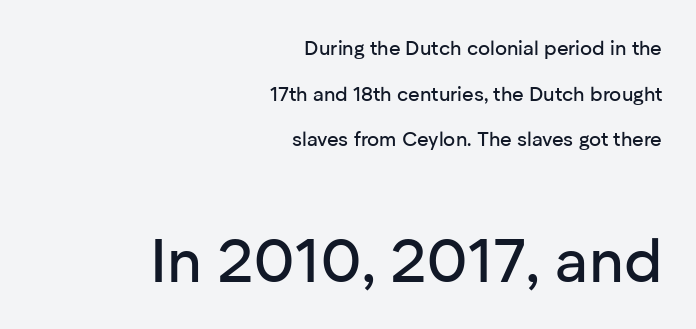
The image shows 61 px sans-serif type, upright; set right-aligned, loose line spacing (2.28x), normal letter spacing, not underlined; the second (bottom) block is 3.05x larger; low stroke contrast and a medium x-height.
